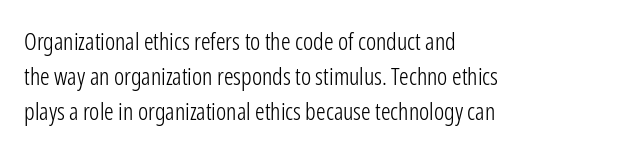
The image shows 24 px text type, upright; set left-aligned, normal line spacing (1.45x), normal letter spacing, not underlined.
